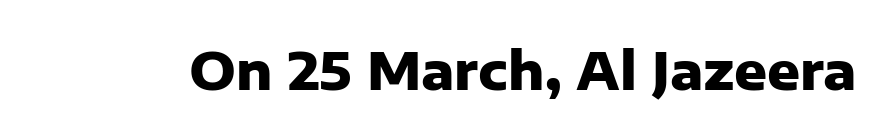
The image shows 51 px heavy sans-serif type, upright; set normal letter spacing, not underlined; low stroke contrast and a medium x-height.
